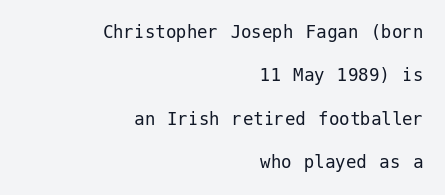
Q: Is the text bold? A: No.
Q: Is the text italic (slanted)? A: No, it is upright.
Q: Is the text underlined? A: No.
Q: How is the paragraph aligned? A: Right-aligned.
Q: Is the spacing between letters normal or unusually wide? A: Normal.
Q: Is the spacing between lines tight, normal or loose? A: Loose.
